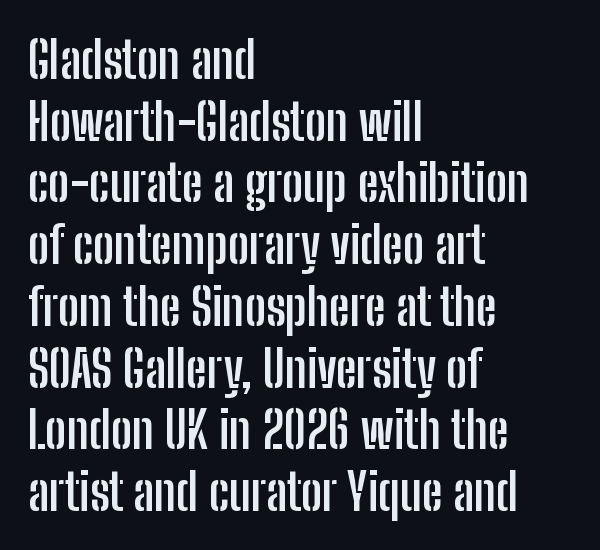
{"serif": "no", "italic": "no", "bold": "yes", "weight": "semibold", "width": "condensed", "stroke_contrast": "low", "x_height": "medium", "monospaced": "no", "underline": "no", "align": "left", "line_spacing_ratio": 1.21, "letter_spacing": "normal", "letter_spacing_em": 0.0, "glyph_px": 51}
